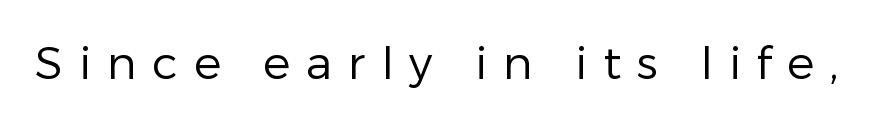
{"serif": "no", "italic": "no", "bold": "no", "weight": "regular", "width": "normal", "stroke_contrast": "low", "x_height": "medium", "monospaced": "no", "underline": "no", "letter_spacing": "wide", "letter_spacing_em": 0.34, "glyph_px": 46}
